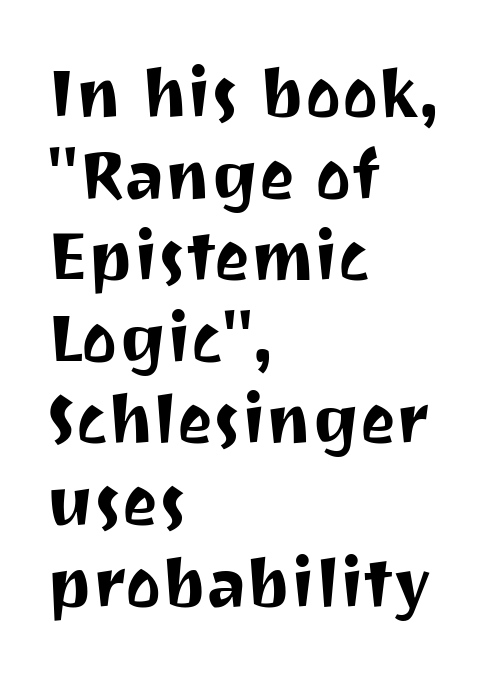
Q: Is the text italic (slanted)? A: No, it is upright.
Q: Is the typeface a serif or a sans-serif typeface? A: Sans-serif.
Q: Is the text underlined? A: No.
Q: How is the paragraph aligned? A: Left-aligned.
Q: Is the spacing between letters normal or unusually wide? A: Normal.
Q: Width (condensed, normal, or wide)? A: Normal.
Q: Stroke contrast? A: Medium.
Q: x-height? A: Medium.
Q: Monospaced? A: No.
